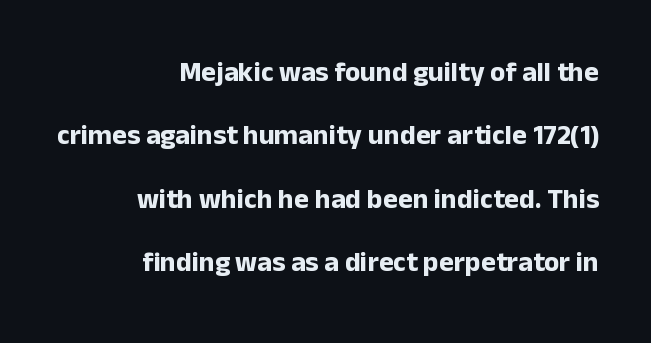
Quick note: underline off. Note the varied advance widths — an 'i' is clearly narrower than an 'm'. The line-height multiplier appears high, well above default. Compared with a flush-left layout, this one pins lines to the opposite, right side. Font category for this specimen: sans-serif. This rendering leaves character spacing at its baseline value.
